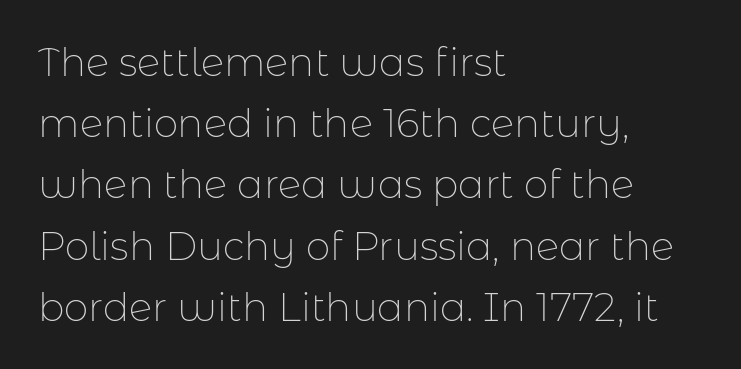
Q: Is the text bold? A: No.
Q: Is the text italic (slanted)? A: No, it is upright.
Q: Is the typeface a serif or a sans-serif typeface? A: Sans-serif.
Q: Is the text underlined? A: No.
Q: How is the paragraph aligned? A: Left-aligned.
Q: Is the spacing between letters normal or unusually wide? A: Normal.
Q: Is the spacing between lines tight, normal or loose? A: Normal.
Q: Width (condensed, normal, or wide)? A: Normal.
Q: Stroke contrast? A: Low.
Q: x-height? A: Medium.
Q: Monospaced? A: No.
